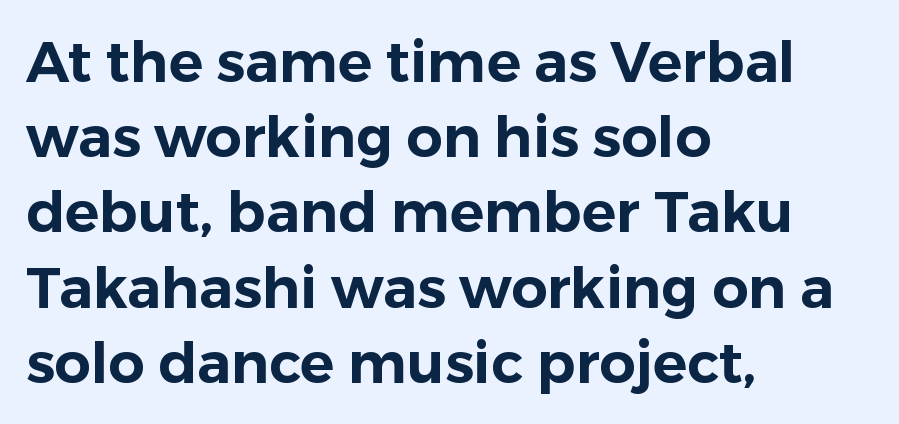
Q: Is the text italic (slanted)? A: No, it is upright.
Q: Is the typeface a serif or a sans-serif typeface? A: Sans-serif.
Q: Is the text underlined? A: No.
Q: How is the paragraph aligned? A: Left-aligned.
Q: Is the spacing between letters normal or unusually wide? A: Normal.
Q: Is the spacing between lines tight, normal or loose? A: Normal.
Q: Width (condensed, normal, or wide)? A: Normal.
Q: Stroke contrast? A: Low.
Q: x-height? A: Medium.
Q: Monospaced? A: No.
